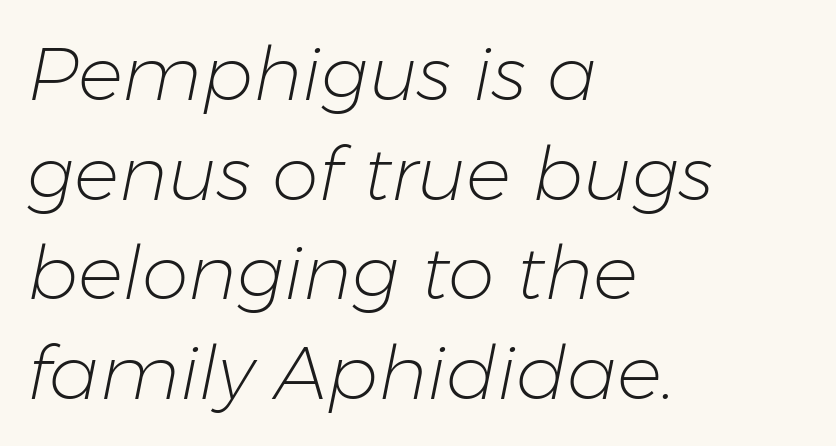
Q: Is the text bold? A: No.
Q: Is the text italic (slanted)? A: Yes, it leans right by about 11 degrees.
Q: Is the text underlined? A: No.
Q: How is the paragraph aligned? A: Left-aligned.
Q: Is the spacing between letters normal or unusually wide? A: Normal.
Q: Is the spacing between lines tight, normal or loose? A: Normal.
Q: Width (condensed, normal, or wide)? A: Normal.
Q: Stroke contrast? A: Low.
Q: x-height? A: Medium.
Q: Monospaced? A: No.
